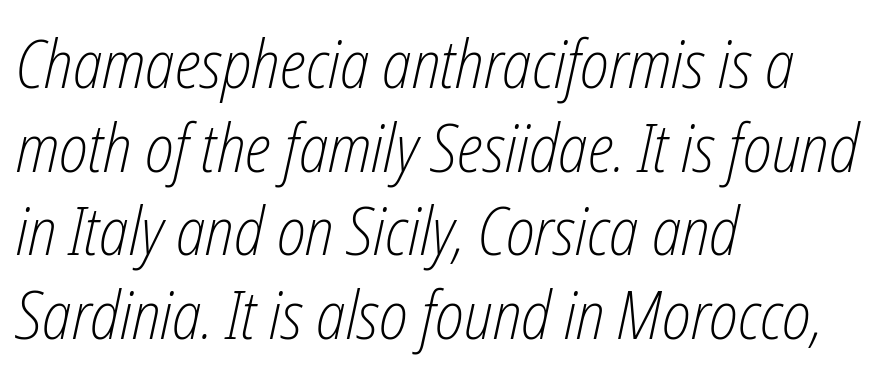
Does the lettering tilt? It does — this is italic. A quiet, ordinary-to-light weight characterises the typeface. Do the characters align in a grid? No, the font is proportional. Line beginnings align vertically; line endings do not. Only glyphs here, with clear space below each row. The vertical gap from one line to the next is medium.
